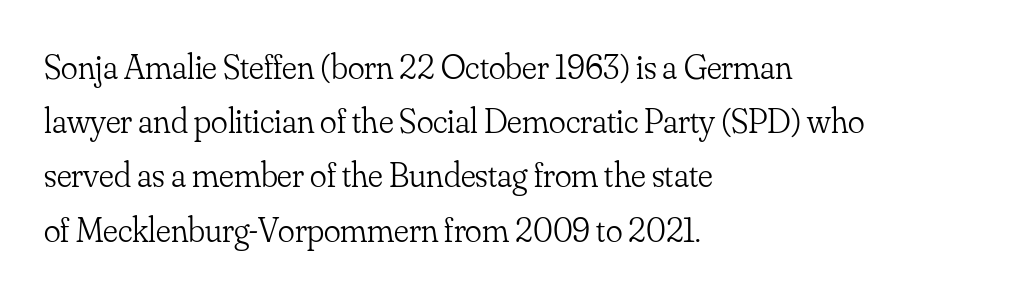
Does extra space separate the letters? No, they use regular spacing. The letters advance in unequal steps, a hallmark of proportional type. Only glyphs here, with clear space below each row. Every stem runs plumb, perpendicular to the baseline. Normally led — the rows are evenly, conventionally spaced. The text was rendered using a seriffed face with decorative stroke endings.
